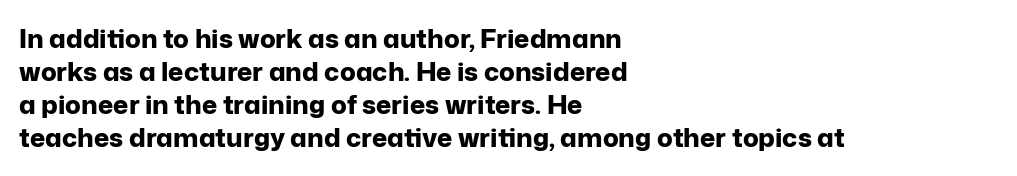
The leading is moderate, giving the passage an even texture. A dark, heavy texture on the line: the type is bold. Descenders hang freely into open space. Letter spacing: default. Notice how the passage keeps a crisp vertical edge on the left only. This is roman type, the default non-slanted kind.
